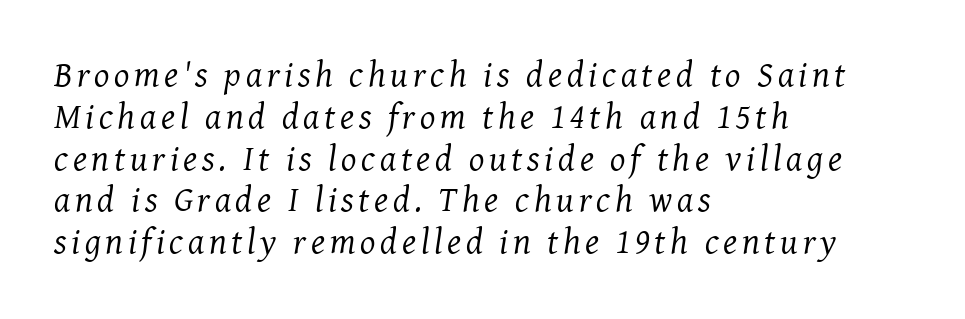
The image shows 36 px regular-weight serif type, italic (leaning right); set left-aligned, line spacing 1.16x, not underlined; medium stroke contrast and a medium x-height.
